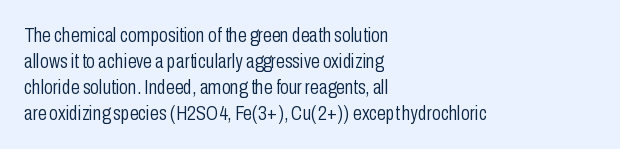
{"italic": "no", "bold": "no", "underline": "no", "align": "left", "line_spacing": "normal", "line_spacing_ratio": 1.3, "letter_spacing": "normal", "letter_spacing_em": 0.0, "glyph_px": 20}
